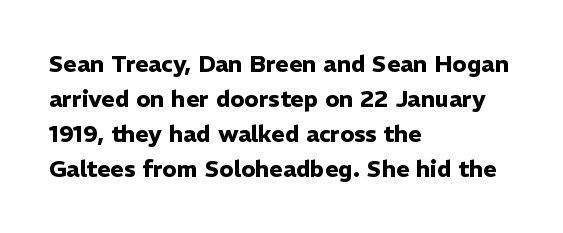
Q: Is the text bold? A: Yes.
Q: Is the text italic (slanted)? A: No, it is upright.
Q: Is the text underlined? A: No.
Q: How is the paragraph aligned? A: Left-aligned.
Q: Is the spacing between letters normal or unusually wide? A: Normal.
Q: Is the spacing between lines tight, normal or loose? A: Normal.
